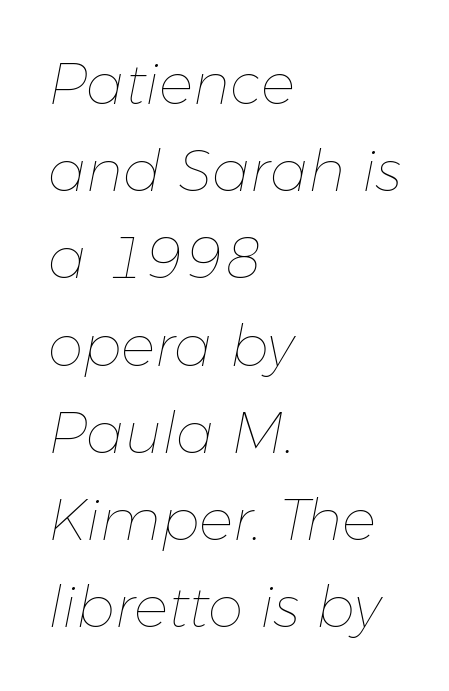
Q: Is the text bold? A: No.
Q: Is the text italic (slanted)? A: Yes, it leans right by about 11 degrees.
Q: Is the text underlined? A: No.
Q: How is the paragraph aligned? A: Left-aligned.
Q: Is the spacing between letters normal or unusually wide? A: Normal.
Q: Is the spacing between lines tight, normal or loose? A: Normal.
Q: Width (condensed, normal, or wide)? A: Normal.
Q: Stroke contrast? A: Low.
Q: x-height? A: Medium.
Q: Monospaced? A: No.
